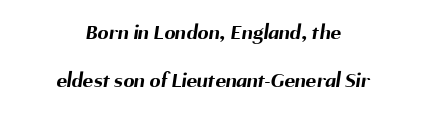
{"bold": "yes", "underline": "no", "align": "center", "line_spacing": "loose", "line_spacing_ratio": 2.2, "letter_spacing": "normal", "letter_spacing_em": 0.0, "glyph_px": 22}
